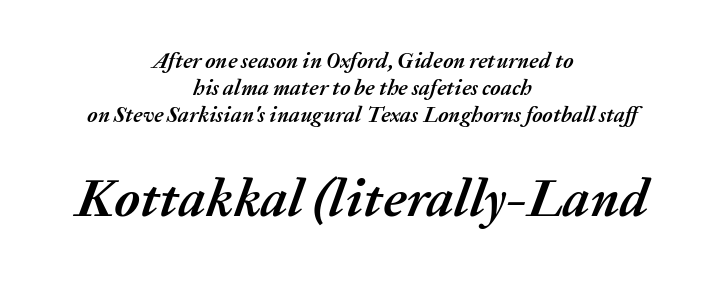
{"italic": "yes", "lean": "right", "slant_degrees": 20, "bold": "yes", "weight": "semibold", "width": "normal", "stroke_contrast": "medium", "x_height": "medium", "monospaced": "no", "underline": "no", "align": "center", "line_spacing_ratio": 1.23, "letter_spacing": "normal", "letter_spacing_em": 0.0, "larger_block": "second", "size_ratio": 2.45, "glyph_px": 54}
